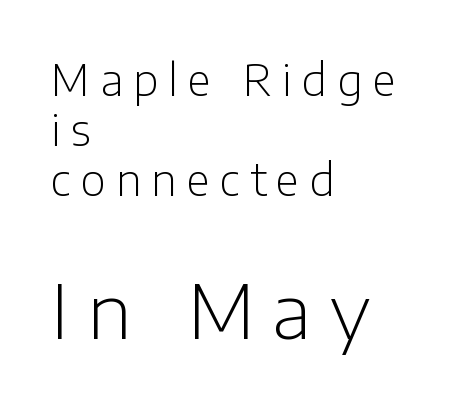
{"serif": "no", "italic": "no", "bold": "no", "weight": "light", "width": "normal", "stroke_contrast": "low", "x_height": "medium", "monospaced": "no", "underline": "no", "align": "left", "line_spacing_ratio": 1.16, "letter_spacing": "wide", "letter_spacing_em": 0.24, "larger_block": "second", "size_ratio": 1.74, "glyph_px": 75}
